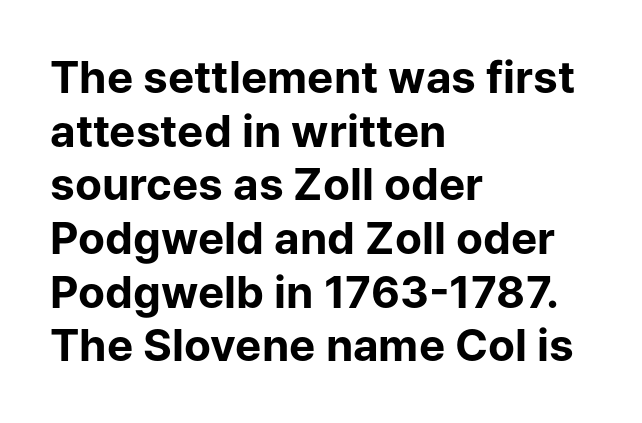
The lettering stays uniformly vertical, giving the passage a roman look. Varying glyph widths throughout — classic text-font behaviour. The compositor pushed each line to the left boundary. To sum up the face: it is a sans, with no serifs.
